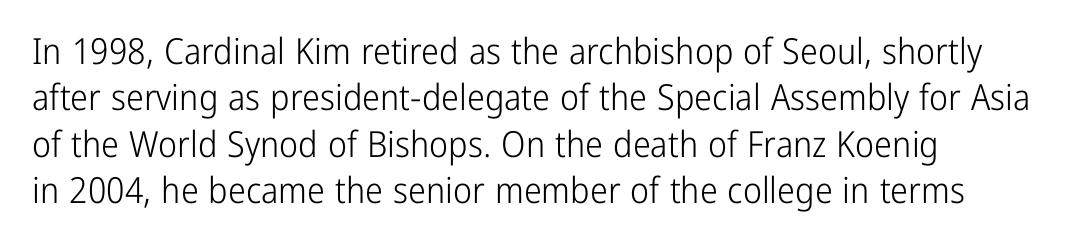
{"serif": "no", "italic": "no", "bold": "no", "weight": "light", "width": "condensed", "stroke_contrast": "low", "x_height": "medium", "monospaced": "no", "underline": "no", "line_spacing": "normal", "line_spacing_ratio": 1.29, "letter_spacing": "normal", "letter_spacing_em": 0.0, "glyph_px": 36}
